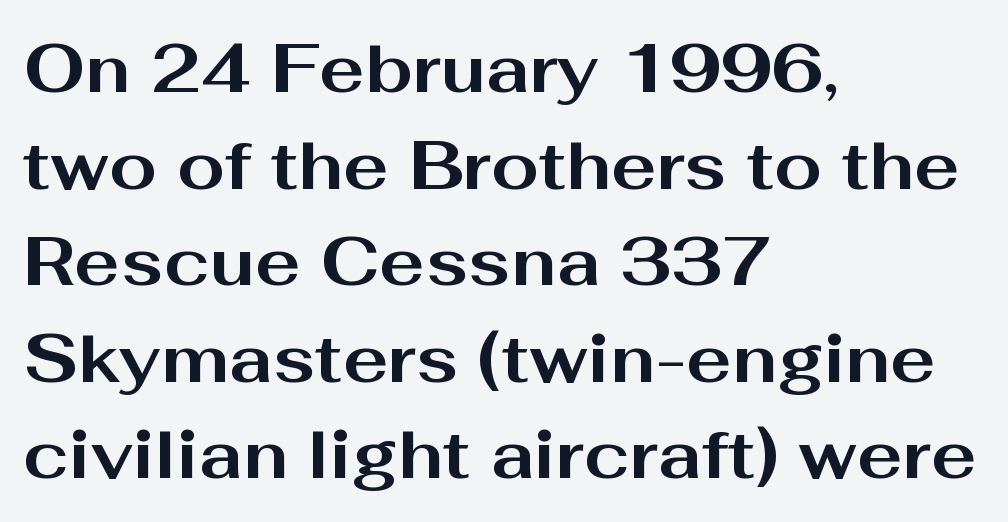
{"serif": "no", "italic": "no", "bold": "yes", "weight": "bold", "width": "wide", "stroke_contrast": "medium", "x_height": "medium", "monospaced": "no", "underline": "no", "align": "left", "line_spacing": "normal", "line_spacing_ratio": 1.42, "letter_spacing": "normal", "letter_spacing_em": 0.0, "glyph_px": 68}
